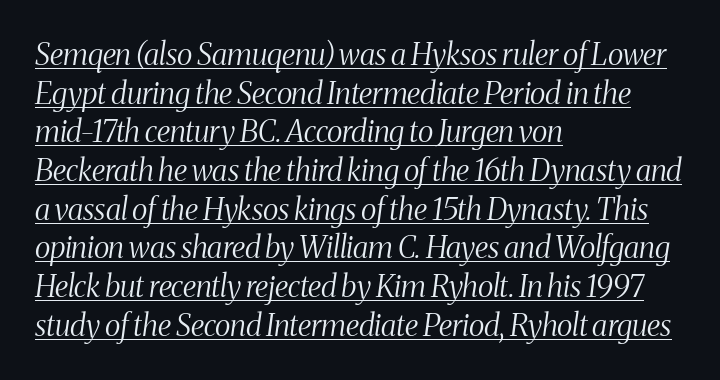
Whoever set this chose a conventional vertical rhythm. The tracking reads as untouched default to a designer's eye. Decoration check: the copy is underlined. The cut favours lightness, reaching ordinary text weight at its darkest. Is this a fixed-width face? No — the glyphs have proportional, varying widths.
